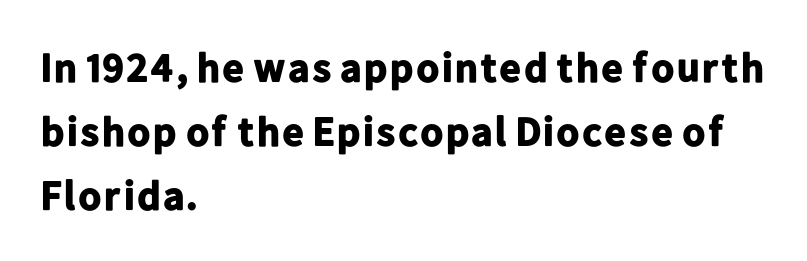
The image shows 41 px bold sans-serif type, upright; set left-aligned, normal line spacing (1.56x), normal letter spacing, not underlined; low stroke contrast and a medium x-height.
